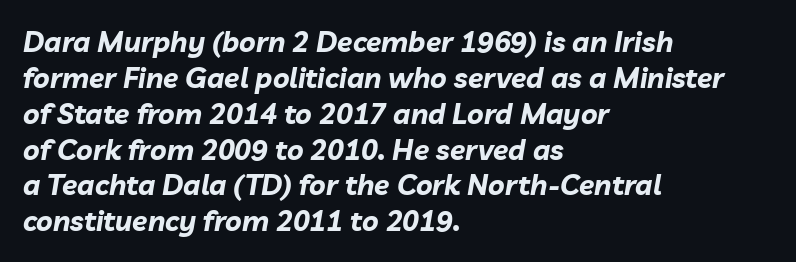
Q: Is the text bold? A: Yes.
Q: Is the text italic (slanted)? A: Yes, it leans right by about 10 degrees.
Q: Is the text underlined? A: No.
Q: How is the paragraph aligned? A: Left-aligned.
Q: Is the spacing between letters normal or unusually wide? A: Normal.
Q: Is the spacing between lines tight, normal or loose? A: Normal.
Q: Width (condensed, normal, or wide)? A: Normal.
Q: Stroke contrast? A: Low.
Q: x-height? A: Medium.
Q: Monospaced? A: No.
